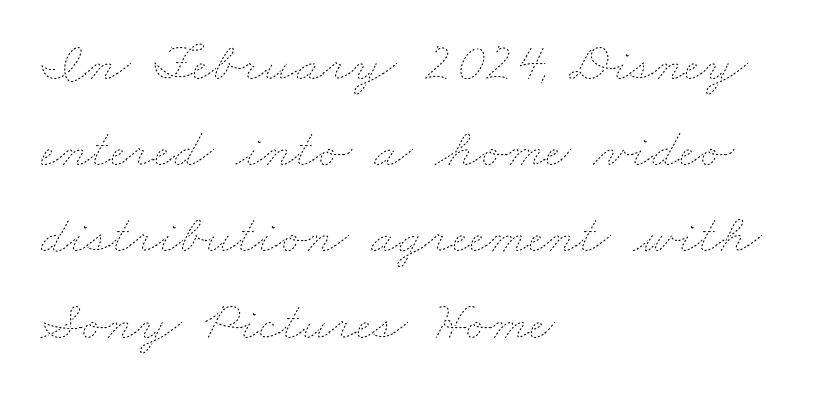
You could not count columns in this text — the font is proportionally spaced. The font is comparable to plain body text, perhaps lighter. If you drew a ruler down the left edge, every line would touch it. Regular leading.
